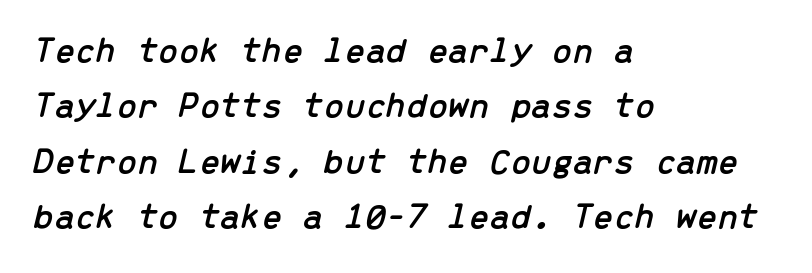
{"italic": "yes", "lean": "right", "slant_degrees": 13, "width": "normal", "stroke_contrast": "low", "x_height": "medium", "monospaced": "yes", "underline": "no", "align": "left", "line_spacing": "normal", "line_spacing_ratio": 1.5, "letter_spacing": "normal", "letter_spacing_em": 0.0, "glyph_px": 37}
